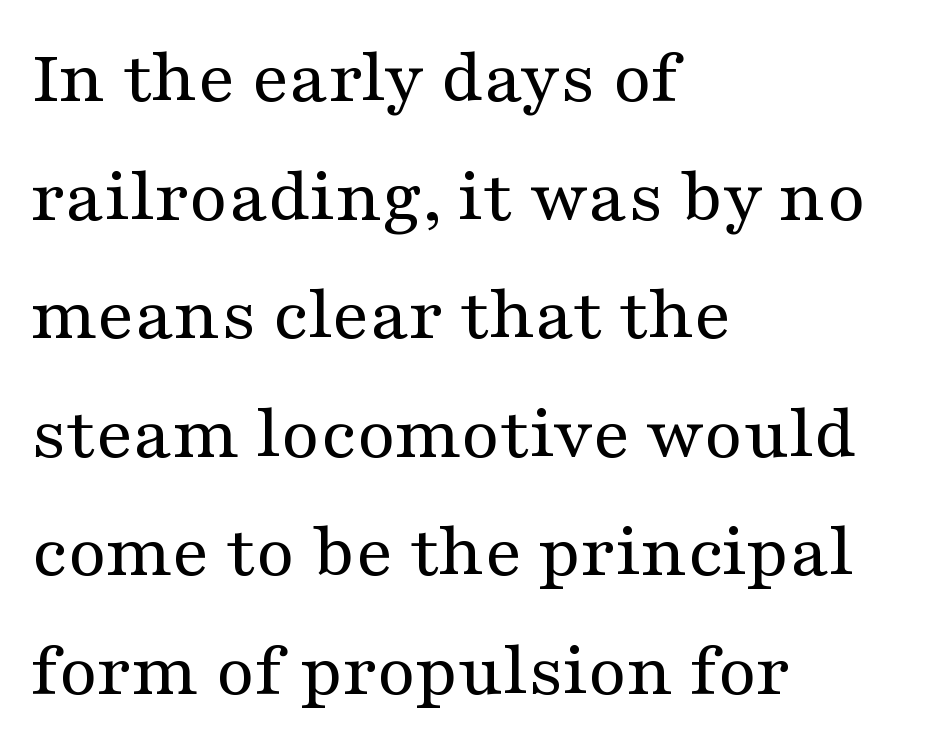
The strokes are not fattened; the text isn't bold. Spacing between characters is what you'd get straight out of the box. The compositor pushed each line to the left boundary. The glyphs in this specimen are seriffed. This sample has the flowing, uneven cadence of proportional lettering.
